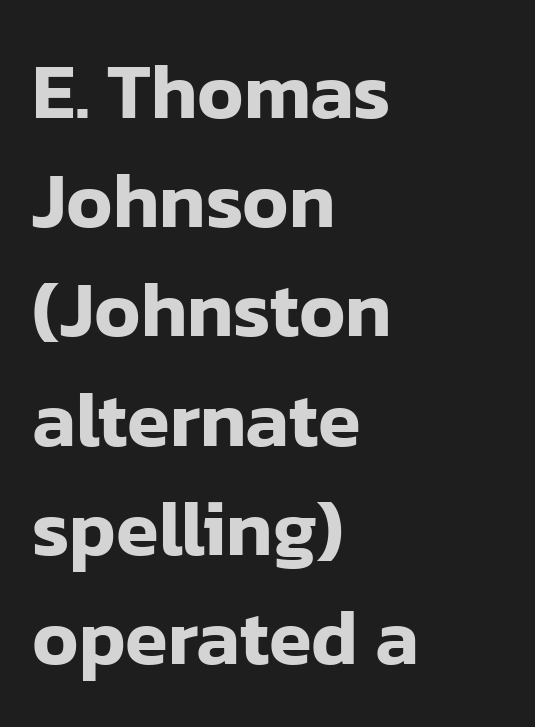
{"serif": "no", "italic": "no", "width": "normal", "stroke_contrast": "low", "x_height": "medium", "monospaced": "no", "underline": "no", "align": "left", "line_spacing": "normal", "line_spacing_ratio": 1.4, "letter_spacing": "normal", "letter_spacing_em": 0.0, "glyph_px": 78}
